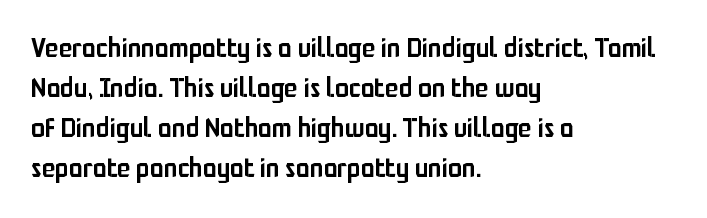
Q: Is the text bold? A: Semi-bold.
Q: Is the text italic (slanted)? A: No, it is upright.
Q: Is the typeface a serif or a sans-serif typeface? A: Sans-serif.
Q: Is the text underlined? A: No.
Q: How is the paragraph aligned? A: Left-aligned.
Q: Is the spacing between letters normal or unusually wide? A: Normal.
Q: Is the spacing between lines tight, normal or loose? A: Normal.
Q: Width (condensed, normal, or wide)? A: Condensed.
Q: Stroke contrast? A: Low.
Q: x-height? A: Medium.
Q: Monospaced? A: No.
